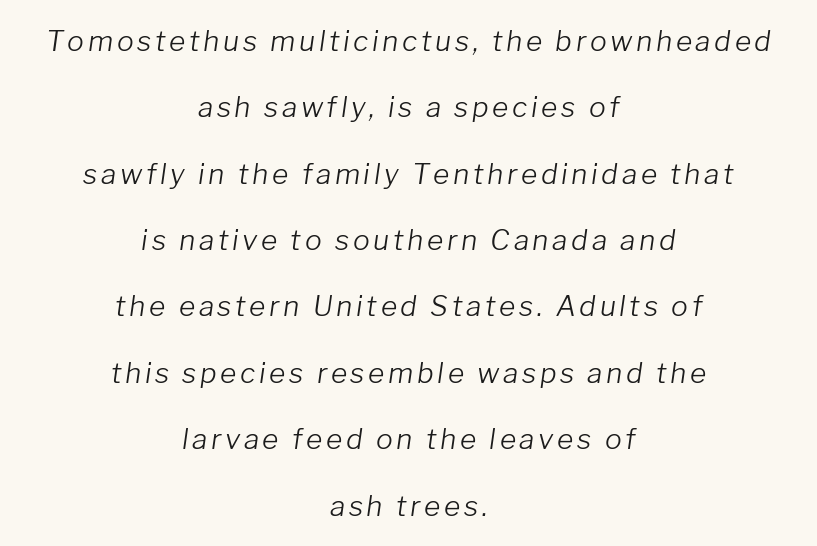
The image shows 28 px light type, italic (leaning right); set centered, loose line spacing (2.37x), not underlined; low stroke contrast and a medium x-height.
